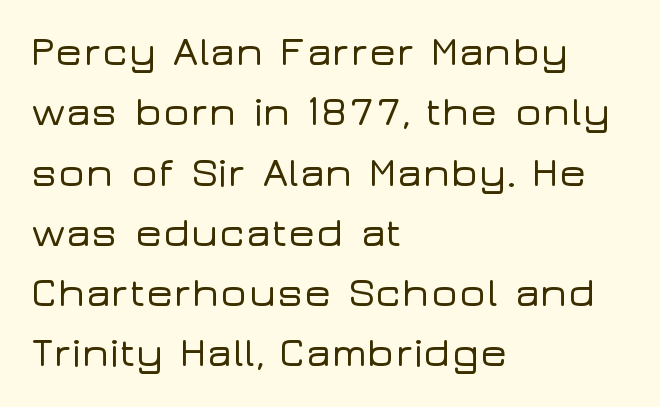
Q: Is the text italic (slanted)? A: No, it is upright.
Q: Is the typeface a serif or a sans-serif typeface? A: Sans-serif.
Q: Is the text underlined? A: No.
Q: How is the paragraph aligned? A: Left-aligned.
Q: Is the spacing between letters normal or unusually wide? A: Normal.
Q: Is the spacing between lines tight, normal or loose? A: Normal.
Q: Width (condensed, normal, or wide)? A: Wide.
Q: Stroke contrast? A: Low.
Q: x-height? A: Medium.
Q: Monospaced? A: No.
